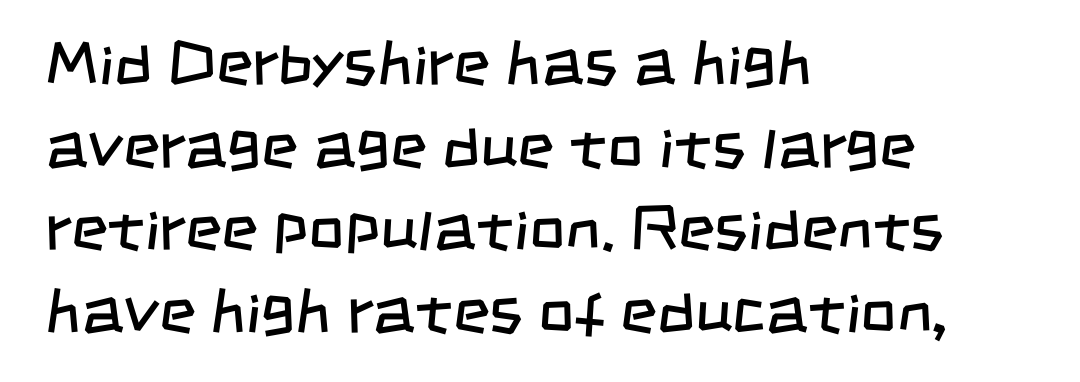
{"serif": "no", "bold": "no", "weight": "regular", "width": "condensed", "stroke_contrast": "low", "x_height": "large", "monospaced": "no", "underline": "no", "align": "left", "line_spacing": "normal", "line_spacing_ratio": 1.31, "letter_spacing": "normal", "letter_spacing_em": 0.0, "glyph_px": 63}
